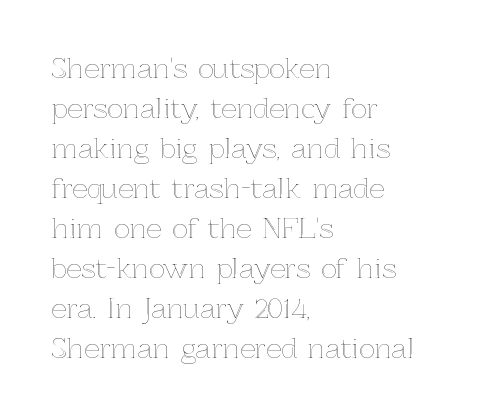
Q: Is the text italic (slanted)? A: No, it is upright.
Q: Is the text underlined? A: No.
Q: How is the paragraph aligned? A: Left-aligned.
Q: Is the spacing between letters normal or unusually wide? A: Normal.
Q: Is the spacing between lines tight, normal or loose? A: Normal.
